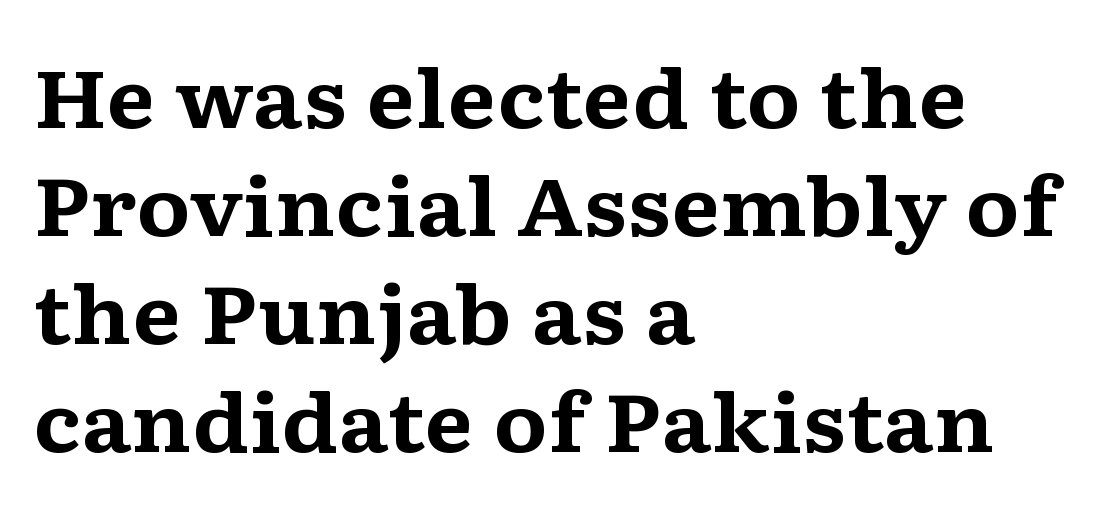
The image shows 80 px bold, wide serif type, upright; set left-aligned, normal line spacing (1.35x), normal letter spacing, not underlined; medium stroke contrast and a medium x-height.
